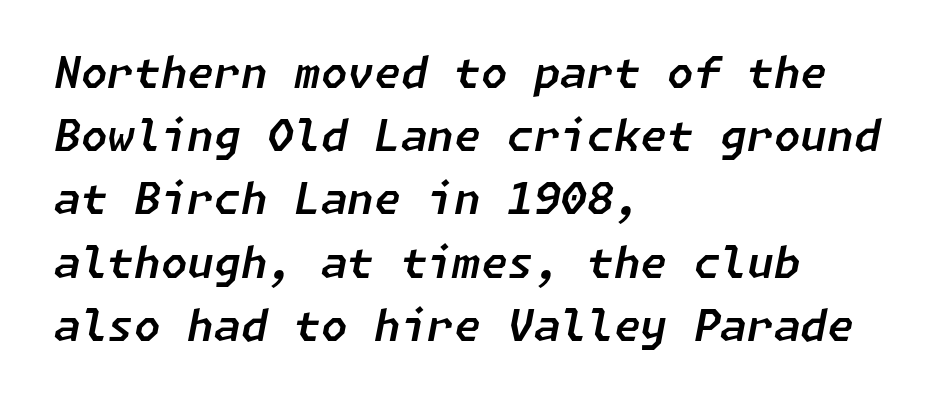
Q: Is the text italic (slanted)? A: Yes, it leans right by about 11 degrees.
Q: Is the text underlined? A: No.
Q: How is the paragraph aligned? A: Left-aligned.
Q: Is the spacing between letters normal or unusually wide? A: Normal.
Q: Is the spacing between lines tight, normal or loose? A: Normal.
Q: Width (condensed, normal, or wide)? A: Normal.
Q: Stroke contrast? A: Low.
Q: x-height? A: Medium.
